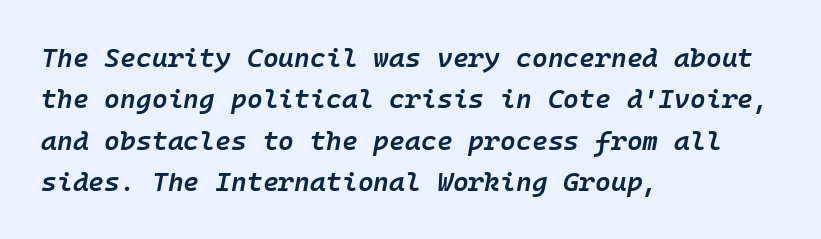
Style check: oblique. The line-height multiplier appears to be the usual default. In terms of weight, the rendering is demibold, just under bold. If you drew a ruler down the left edge, every line would touch it. This rendering leaves character spacing at its baseline value.
